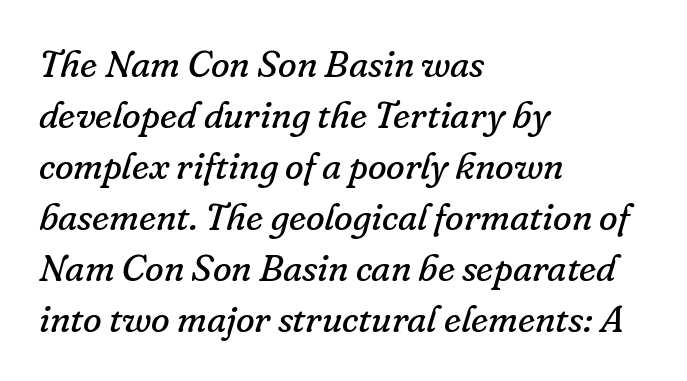
The rendering uses natural spacing where letterforms have individual widths. These lines were composed using italics. A classic flush-left, rag-right setting is used for this passage. Letters have the restrained weight of plain body copy at most. A typesetter would label this face a serif. In terms of leading, this rendering sits right in the middle.
